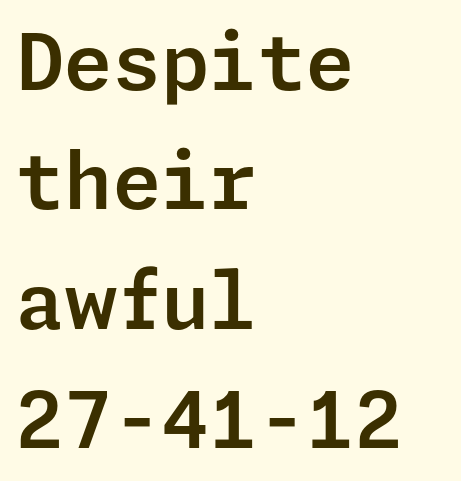
{"serif": "no", "italic": "no", "width": "normal", "stroke_contrast": "low", "x_height": "medium", "underline": "no", "align": "left", "line_spacing": "normal", "line_spacing_ratio": 1.53, "letter_spacing": "normal", "letter_spacing_em": 0.0, "glyph_px": 78}
